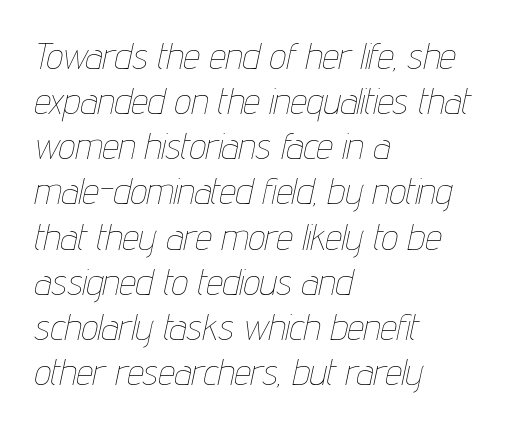
{"italic": "yes", "lean": "right", "slant_degrees": 12, "bold": "no", "weight": "thin", "width": "condensed", "stroke_contrast": "low", "x_height": "medium", "monospaced": "no", "underline": "no", "align": "left", "line_spacing_ratio": 1.22, "letter_spacing": "normal", "letter_spacing_em": 0.0, "glyph_px": 37}
